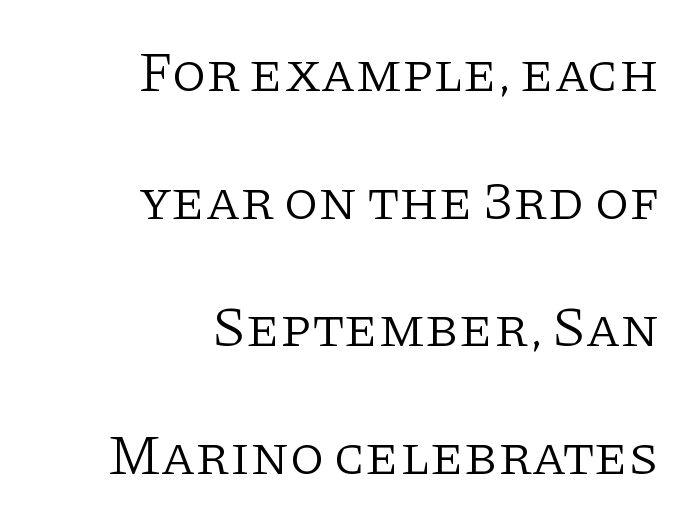
{"serif": "yes", "italic": "no", "bold": "no", "weight": "light", "width": "normal", "stroke_contrast": "low", "x_height": "large", "monospaced": "no", "underline": "no", "align": "right", "line_spacing": "loose", "line_spacing_ratio": 2.28, "letter_spacing": "normal", "letter_spacing_em": 0.0, "glyph_px": 56}
